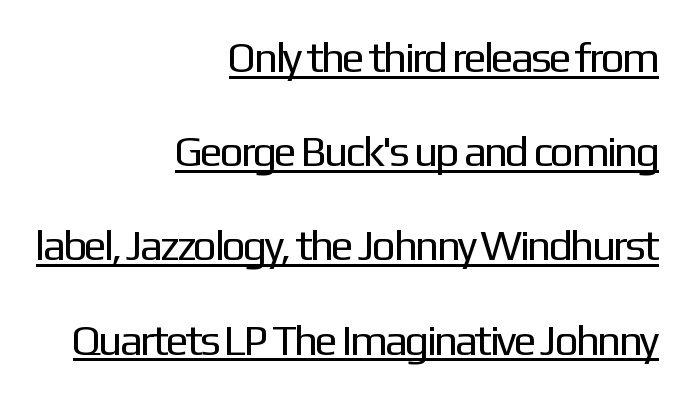
Q: Is the text bold? A: No.
Q: Is the text italic (slanted)? A: No, it is upright.
Q: Is the typeface a serif or a sans-serif typeface? A: Sans-serif.
Q: Is the text underlined? A: Yes.
Q: How is the paragraph aligned? A: Right-aligned.
Q: Is the spacing between letters normal or unusually wide? A: Normal.
Q: Is the spacing between lines tight, normal or loose? A: Loose.
Q: Width (condensed, normal, or wide)? A: Normal.
Q: Stroke contrast? A: Low.
Q: x-height? A: Medium.
Q: Monospaced? A: No.
